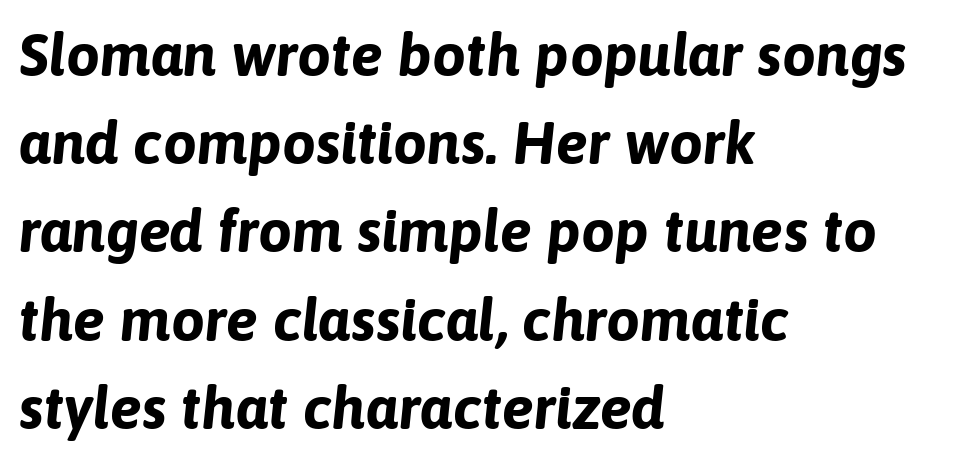
The image shows 60 px bold type, italic (leaning right); set left-aligned, normal line spacing (1.47x), normal letter spacing, not underlined; low stroke contrast and a medium x-height.
